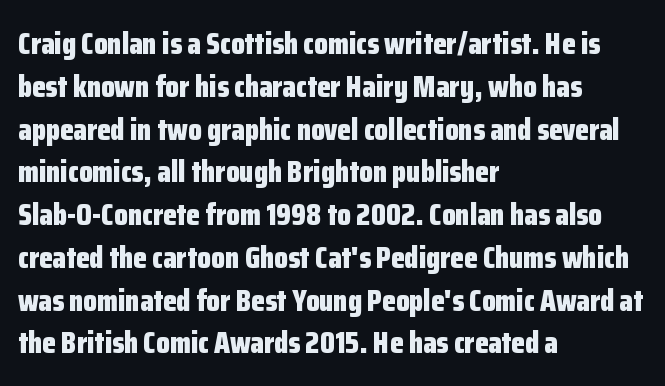
Q: Is the text bold? A: Yes.
Q: Is the text italic (slanted)? A: No, it is upright.
Q: Is the typeface a serif or a sans-serif typeface? A: Sans-serif.
Q: Is the text underlined? A: No.
Q: How is the paragraph aligned? A: Left-aligned.
Q: Is the spacing between letters normal or unusually wide? A: Normal.
Q: Is the spacing between lines tight, normal or loose? A: Normal.
Q: Width (condensed, normal, or wide)? A: Condensed.
Q: Stroke contrast? A: Low.
Q: x-height? A: Medium.
Q: Monospaced? A: No.
